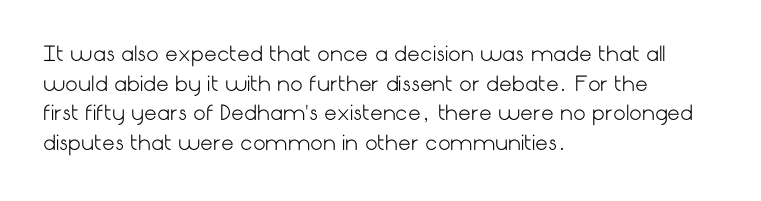
{"italic": "no", "bold": "no", "underline": "no", "align": "left", "line_spacing": "normal", "line_spacing_ratio": 1.48, "letter_spacing": "normal", "letter_spacing_em": 0.0, "glyph_px": 20}
